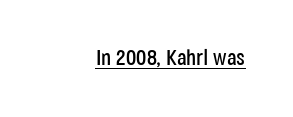
{"italic": "no", "underline": "yes", "letter_spacing": "normal", "letter_spacing_em": 0.0, "glyph_px": 22}
